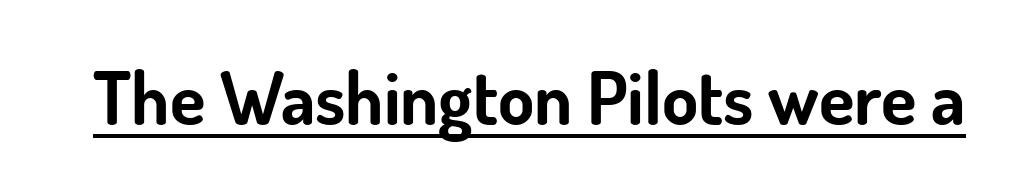
Q: Is the text bold? A: Yes.
Q: Is the text italic (slanted)? A: No, it is upright.
Q: Is the typeface a serif or a sans-serif typeface? A: Sans-serif.
Q: Is the text underlined? A: Yes.
Q: Is the spacing between letters normal or unusually wide? A: Normal.
Q: Width (condensed, normal, or wide)? A: Normal.
Q: Stroke contrast? A: Low.
Q: x-height? A: Small.
Q: Monospaced? A: No.
